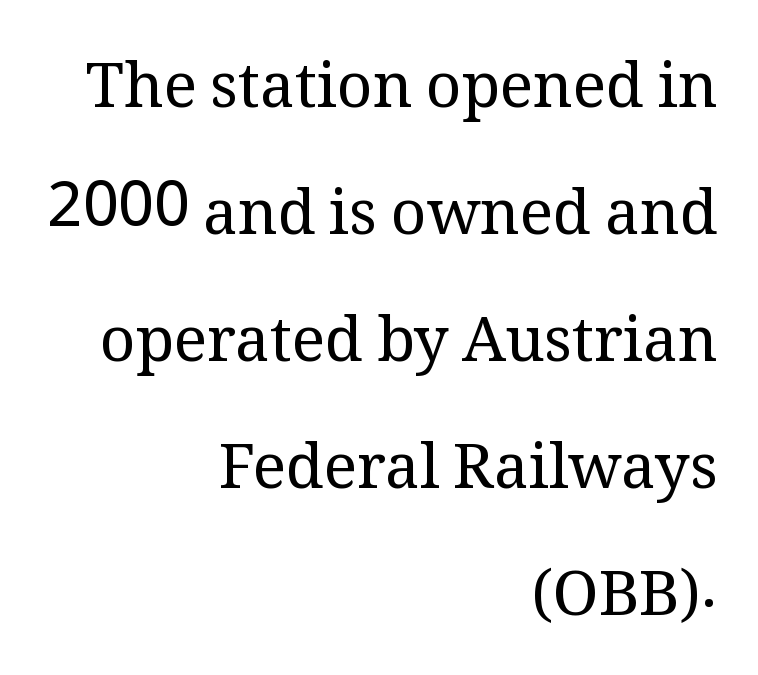
{"serif": "yes", "italic": "no", "bold": "no", "weight": "regular", "width": "normal", "stroke_contrast": "medium", "x_height": "medium", "monospaced": "no", "underline": "no", "align": "right", "line_spacing": "loose", "line_spacing_ratio": 2.05, "letter_spacing": "normal", "letter_spacing_em": 0.0, "glyph_px": 62}
